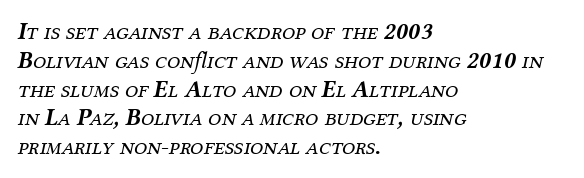
The image shows 24 px text type, italic (leaning right); set left-aligned, line spacing 1.2x, normal letter spacing, not underlined.
